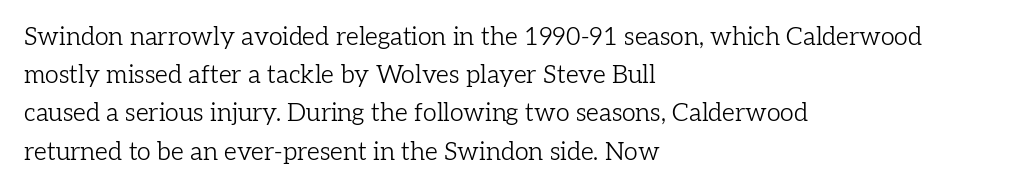
Q: Is the text bold? A: No.
Q: Is the text italic (slanted)? A: No, it is upright.
Q: Is the text underlined? A: No.
Q: How is the paragraph aligned? A: Left-aligned.
Q: Is the spacing between letters normal or unusually wide? A: Normal.
Q: Is the spacing between lines tight, normal or loose? A: Normal.
